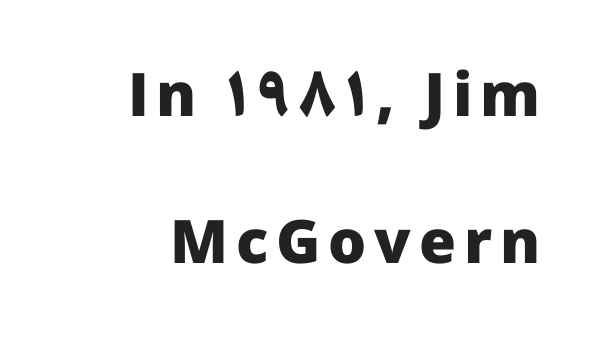
These lines stand farther apart than default settings would place them. The characters display no serif detailing; their extremities are plain. Words float on clear page, feet unadorned. The letters advance in unequal steps, a hallmark of proportional type. The font's upright variant was chosen for this text.
